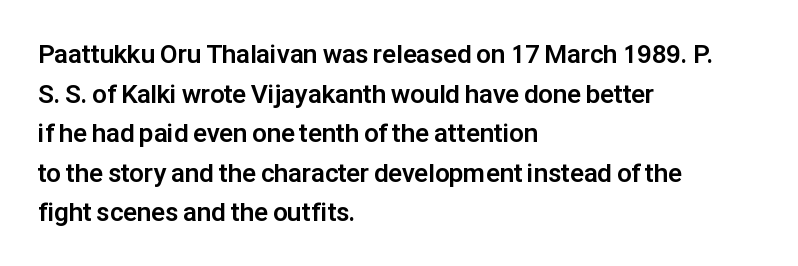
The image shows 26 px bold type, upright; set left-aligned, normal line spacing (1.52x), normal letter spacing, not underlined.
